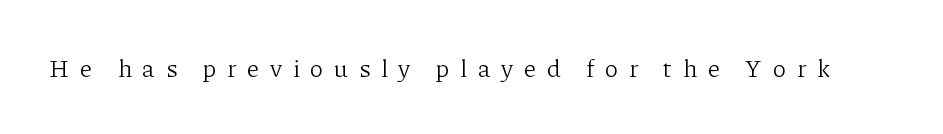
The image shows 25 px text type, upright; set unusually wide letter spacing (+0.43 em), not underlined.
